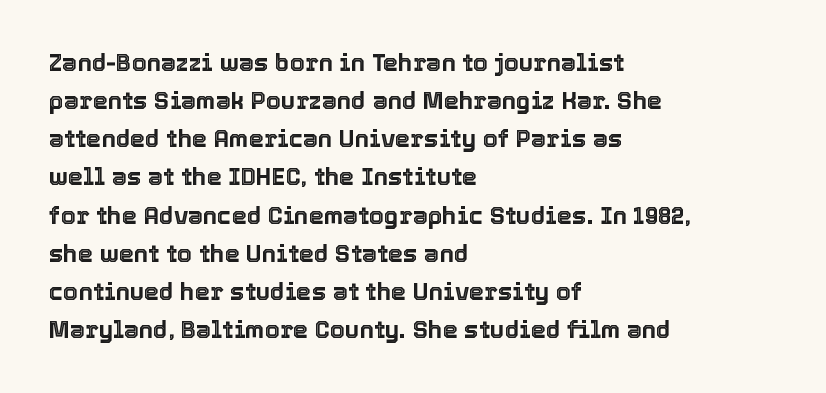
Q: Is the text italic (slanted)? A: No, it is upright.
Q: Is the text underlined? A: No.
Q: How is the paragraph aligned? A: Left-aligned.
Q: Is the spacing between letters normal or unusually wide? A: Normal.
Q: Is the spacing between lines tight, normal or loose? A: Normal.
